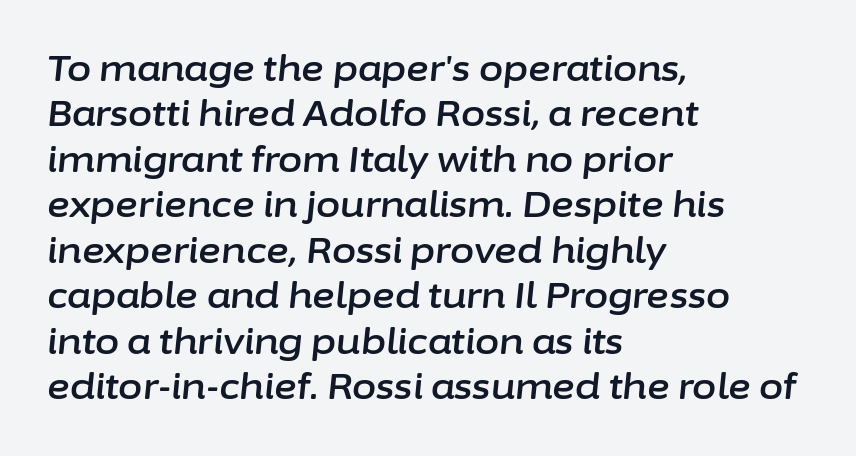
Decoration check: the copy has no underline. These lines are rendered in a variable-pitch font. The vertical gap from one line to the next is medium. Would a proofreader flag this as italicized? Yes. The text block is weighted toward the left margin, trailing off unevenly rightward.
